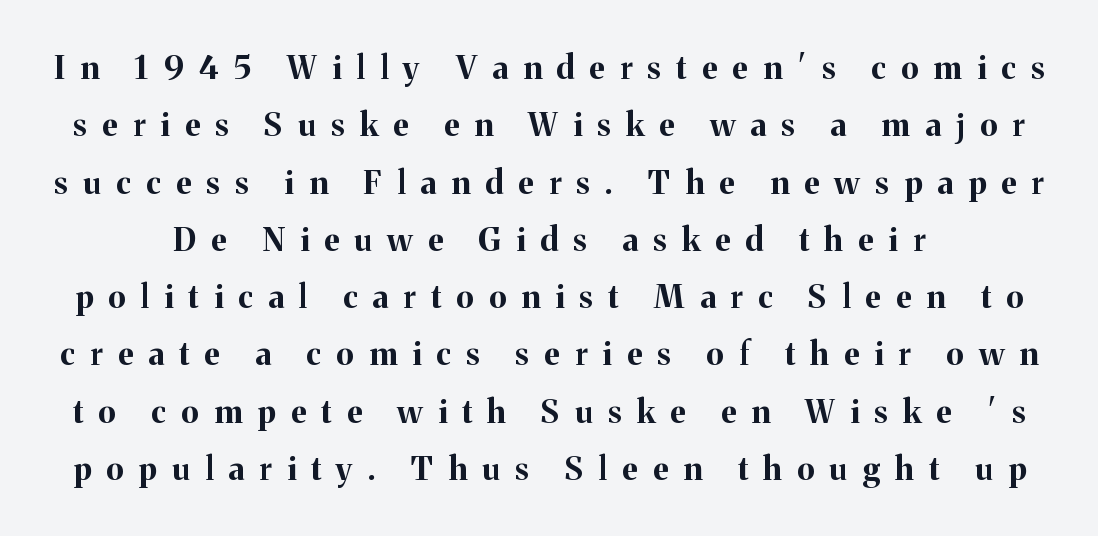
The image shows 32 px bold serif type, upright; set line spacing 1.79x, unusually wide letter spacing (+0.48 em), not underlined; medium stroke contrast and a medium x-height.
